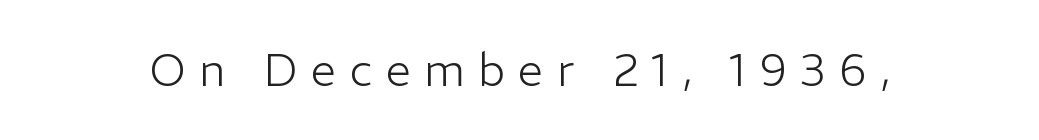
{"serif": "no", "italic": "no", "bold": "no", "weight": "light", "width": "normal", "stroke_contrast": "low", "x_height": "medium", "monospaced": "no", "underline": "no", "letter_spacing": "wide", "letter_spacing_em": 0.3, "glyph_px": 45}
